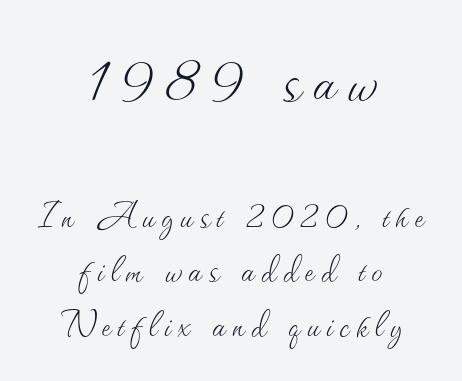
{"bold": "no", "weight": "thin", "width": "normal", "stroke_contrast": "medium", "x_height": "small", "monospaced": "no", "underline": "no", "align": "center", "line_spacing_ratio": 1.23, "larger_block": "first", "size_ratio": 1.75, "glyph_px": 77}
